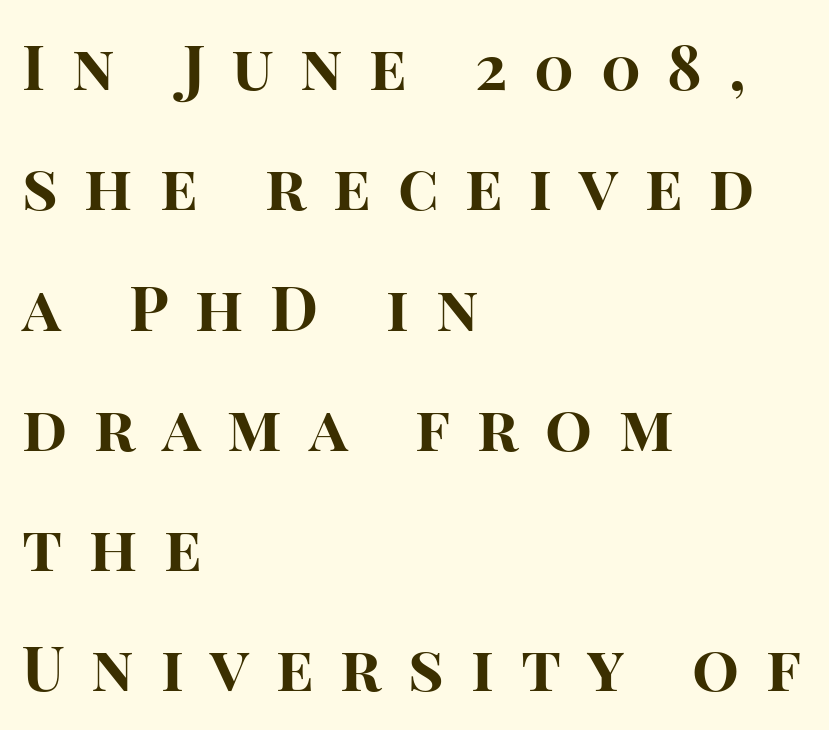
{"serif": "no", "italic": "no", "bold": "yes", "weight": "bold", "width": "normal", "stroke_contrast": "high", "x_height": "large", "monospaced": "no", "underline": "no", "align": "left", "line_spacing": "loose", "line_spacing_ratio": 1.94, "letter_spacing": "wide", "letter_spacing_em": 0.43, "glyph_px": 62}
